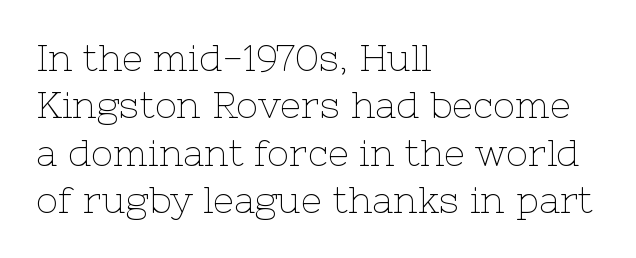
The designer went with a serif here, giving each stem small feet. Alignment: flush left. These lines are rendered in a variable-pitch font. A clean baseline with only descenders dipping below it. Tracking here is standard; glyphs follow each other at the usual distance. This sample keeps an unexceptional amount of space between lines.
